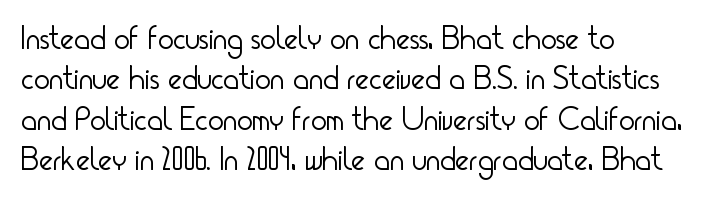
Q: Is the text bold? A: No.
Q: Is the text italic (slanted)? A: No, it is upright.
Q: Is the typeface a serif or a sans-serif typeface? A: Sans-serif.
Q: Is the text underlined? A: No.
Q: How is the paragraph aligned? A: Left-aligned.
Q: Is the spacing between letters normal or unusually wide? A: Normal.
Q: Width (condensed, normal, or wide)? A: Condensed.
Q: Stroke contrast? A: Low.
Q: x-height? A: Small.
Q: Monospaced? A: No.
